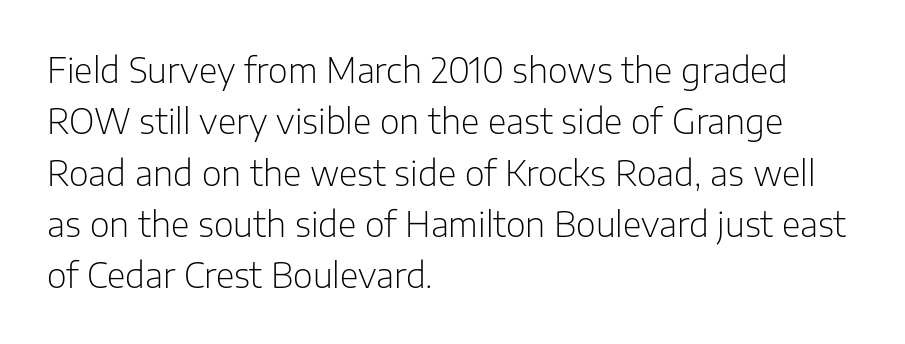
{"serif": "no", "italic": "no", "bold": "no", "weight": "light", "width": "normal", "stroke_contrast": "low", "x_height": "medium", "monospaced": "no", "underline": "no", "align": "left", "line_spacing": "normal", "line_spacing_ratio": 1.51, "letter_spacing": "normal", "letter_spacing_em": 0.0, "glyph_px": 34}
